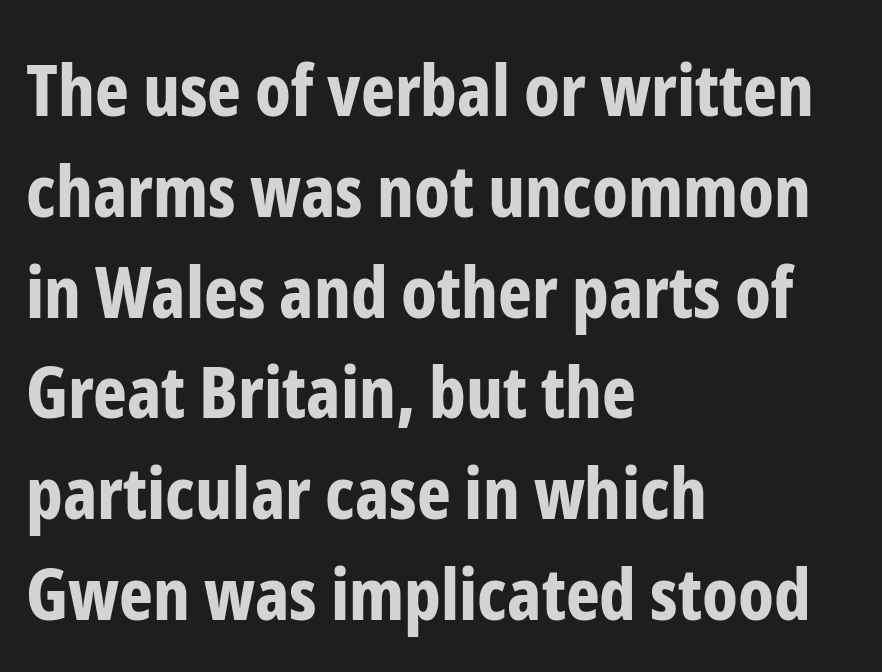
Q: Is the text bold? A: Yes.
Q: Is the text italic (slanted)? A: No, it is upright.
Q: Is the typeface a serif or a sans-serif typeface? A: Sans-serif.
Q: Is the text underlined? A: No.
Q: How is the paragraph aligned? A: Left-aligned.
Q: Is the spacing between letters normal or unusually wide? A: Normal.
Q: Is the spacing between lines tight, normal or loose? A: Normal.
Q: Width (condensed, normal, or wide)? A: Condensed.
Q: Stroke contrast? A: Low.
Q: x-height? A: Medium.
Q: Monospaced? A: No.
